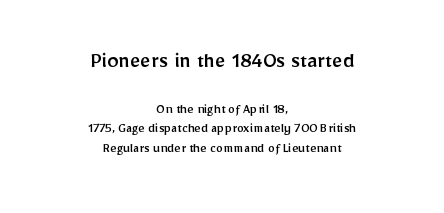
Q: Is the text italic (slanted)? A: No, it is upright.
Q: Is the text underlined? A: No.
Q: How is the paragraph aligned? A: Centered.
Q: Is the spacing between letters normal or unusually wide? A: Normal.
Q: Is the spacing between lines tight, normal or loose? A: Normal.
Q: Which block of text is set in a larger size, the first (top) or the second (bottom)? A: The first (top) one.
